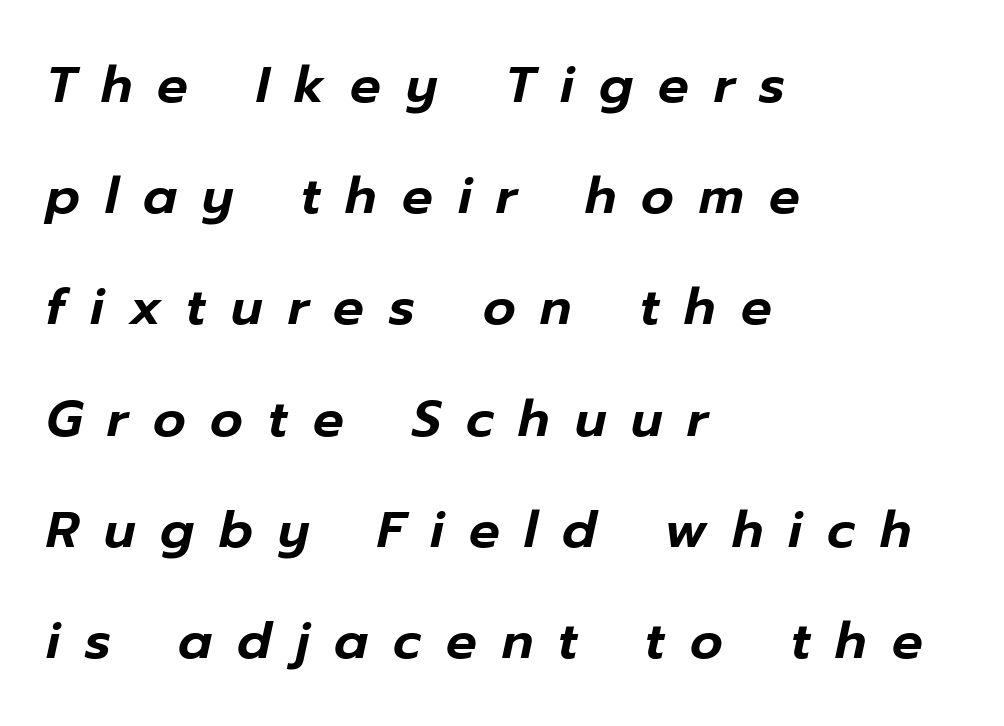
Q: Is the text italic (slanted)? A: Yes, it leans right by about 12 degrees.
Q: Is the text underlined? A: No.
Q: How is the paragraph aligned? A: Left-aligned.
Q: Is the spacing between letters normal or unusually wide? A: Unusually wide.
Q: Is the spacing between lines tight, normal or loose? A: Loose.
Q: Width (condensed, normal, or wide)? A: Normal.
Q: Stroke contrast? A: Low.
Q: x-height? A: Medium.
Q: Monospaced? A: No.
